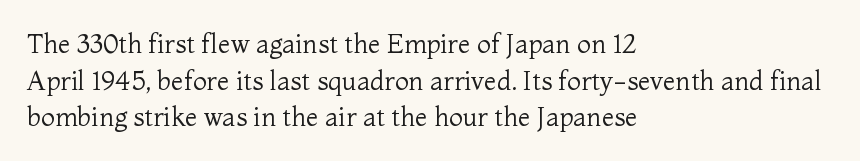
The image shows 26 px text type, upright; set left-aligned, normal line spacing (1.41x), normal letter spacing, not underlined.
